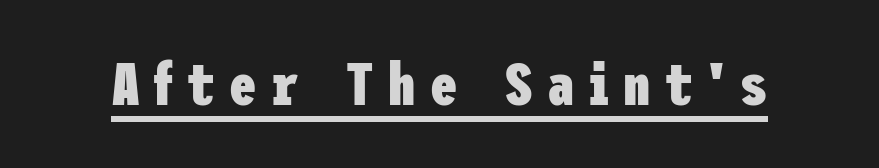
The image shows 61 px heavy, condensed sans-serif type, upright; set unusually wide letter spacing (+0.24 em), underlined; low stroke contrast and a medium x-height.
